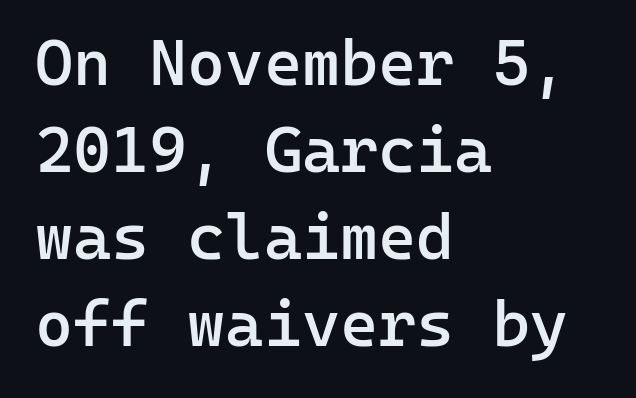
The image shows 65 px semibold sans-serif type, upright, monospaced; set left-aligned, normal line spacing (1.34x), normal letter spacing, not underlined; low stroke contrast and a medium x-height.
